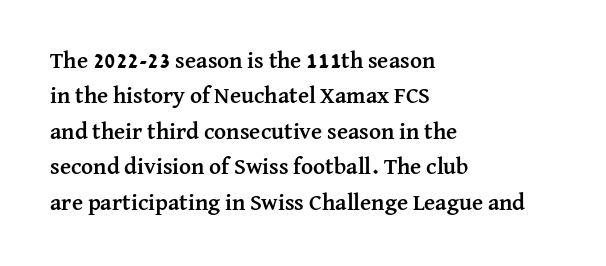
{"italic": "no", "bold": "yes", "underline": "no", "align": "left", "line_spacing": "normal", "line_spacing_ratio": 1.54, "letter_spacing": "normal", "letter_spacing_em": 0.0, "glyph_px": 23}
